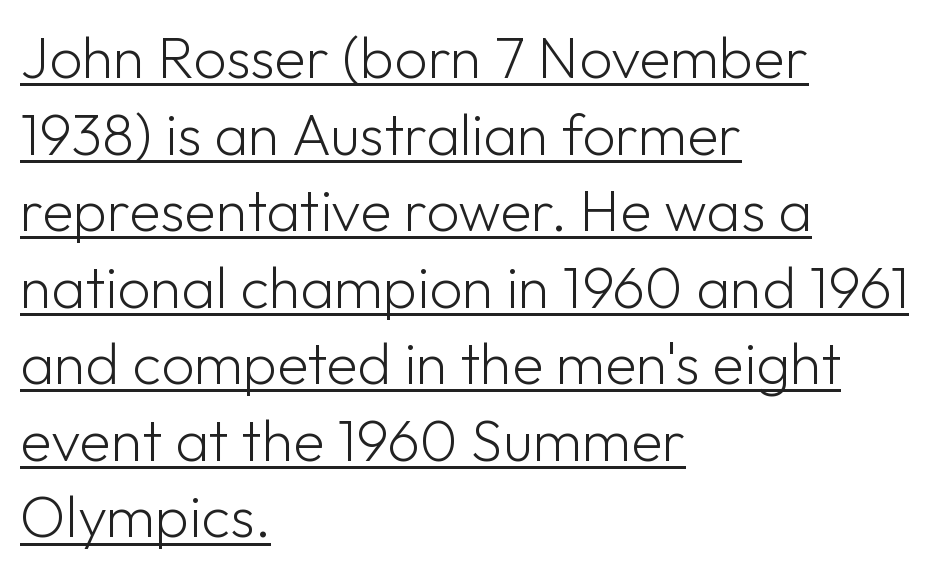
{"serif": "no", "italic": "no", "bold": "no", "weight": "light", "width": "normal", "stroke_contrast": "low", "x_height": "medium", "monospaced": "no", "underline": "yes", "align": "left", "line_spacing": "normal", "line_spacing_ratio": 1.32, "letter_spacing": "normal", "letter_spacing_em": 0.0, "glyph_px": 58}
